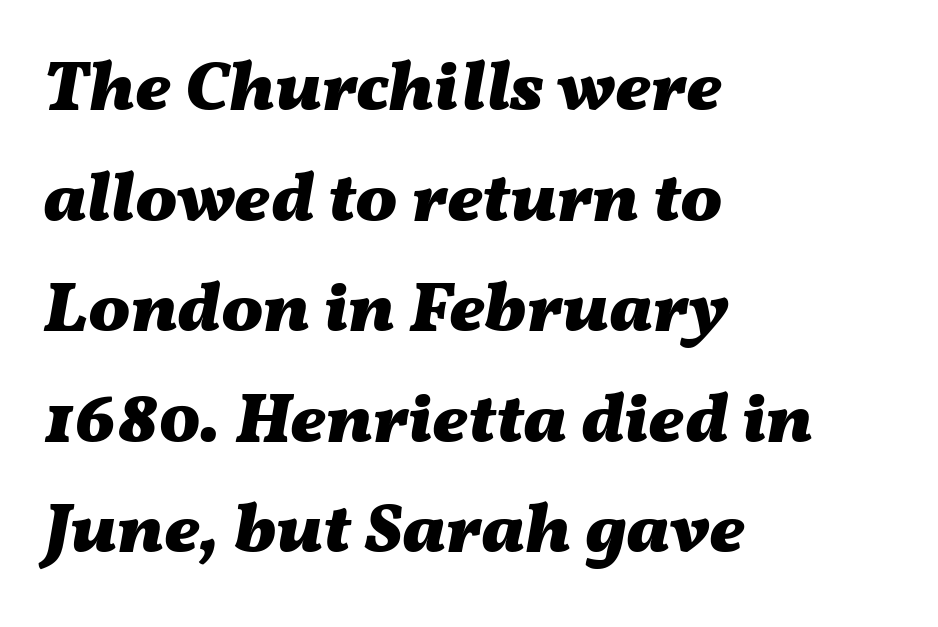
The image shows 70 px heavy, wide type, italic (leaning right); set left-aligned, normal line spacing (1.58x), normal letter spacing, not underlined; medium stroke contrast and a medium x-height.
